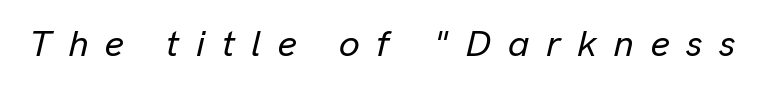
Is the letter spacing exaggerated? Yes — the characters are pushed far apart. The space beneath each line is pristine and unruled. Looks like regular typesetting: each glyph gets only the width it needs. It's the slanting kind of type.
